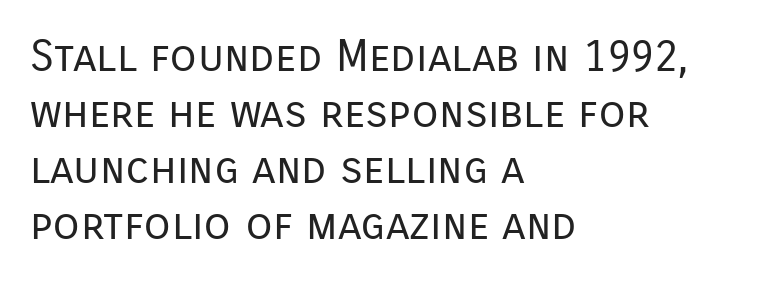
{"serif": "no", "italic": "no", "bold": "no", "weight": "regular", "width": "normal", "stroke_contrast": "low", "x_height": "medium", "monospaced": "no", "underline": "no", "align": "left", "line_spacing": "normal", "line_spacing_ratio": 1.27, "letter_spacing": "normal", "letter_spacing_em": 0.0, "glyph_px": 44}
